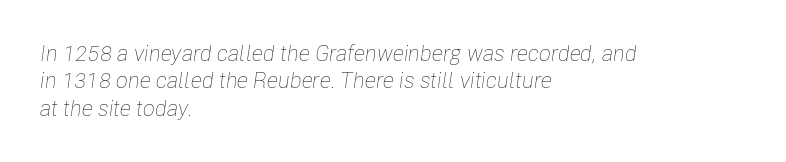
{"italic": "yes", "lean": "right", "slant_degrees": 8, "bold": "no", "underline": "no", "align": "left", "line_spacing_ratio": 1.24, "letter_spacing": "normal", "letter_spacing_em": 0.0, "glyph_px": 22}
